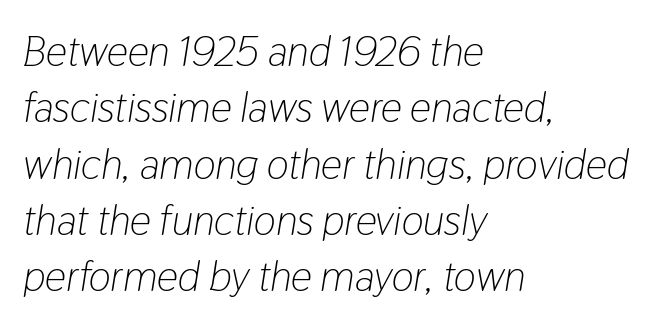
Q: Is the text bold? A: No.
Q: Is the text italic (slanted)? A: Yes, it leans right by about 9 degrees.
Q: Is the text underlined? A: No.
Q: How is the paragraph aligned? A: Left-aligned.
Q: Is the spacing between letters normal or unusually wide? A: Normal.
Q: Is the spacing between lines tight, normal or loose? A: Normal.
Q: Width (condensed, normal, or wide)? A: Condensed.
Q: Stroke contrast? A: Low.
Q: x-height? A: Medium.
Q: Monospaced? A: No.
